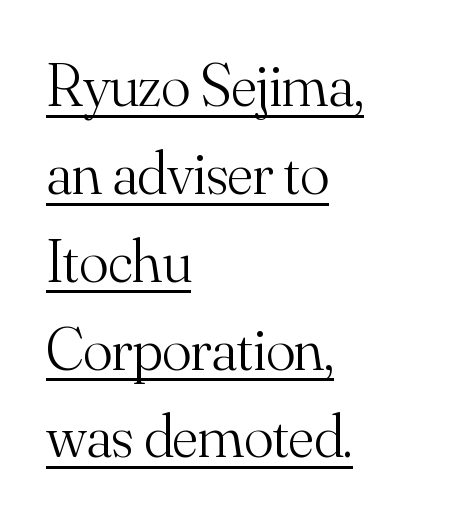
Normally led — the rows are evenly, conventionally spaced. Does the lettering tilt? It doesn't — this is upright. This is underlined copy, the kind a proofreader might mark for attention. Each stroke keeps to a modest, everyday thickness or less.
